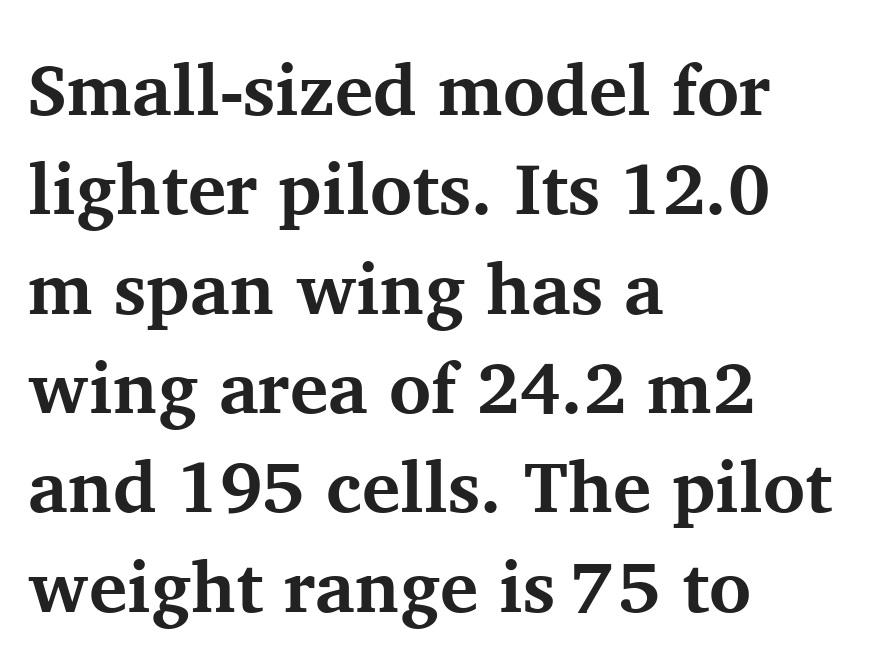
{"serif": "yes", "italic": "no", "bold": "yes", "weight": "bold", "width": "normal", "stroke_contrast": "medium", "x_height": "medium", "monospaced": "no", "underline": "no", "align": "left", "line_spacing": "normal", "line_spacing_ratio": 1.38, "letter_spacing": "normal", "letter_spacing_em": 0.0, "glyph_px": 72}
